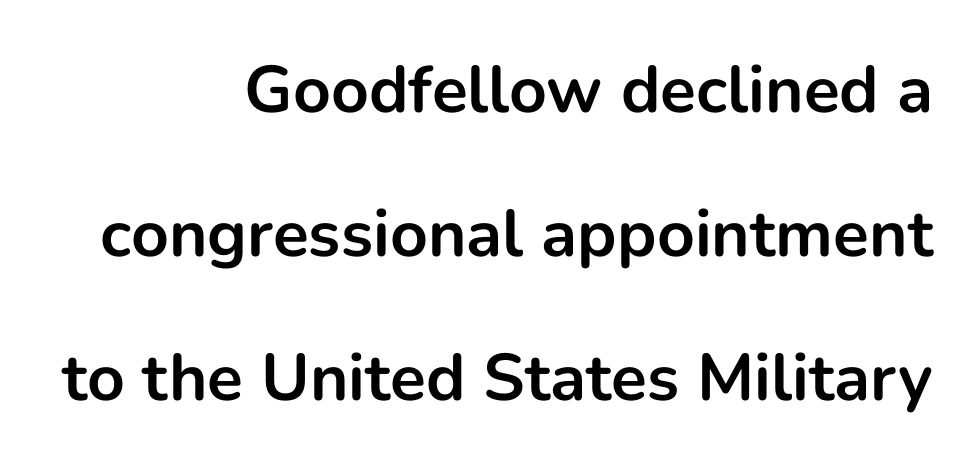
The image shows 66 px bold sans-serif type, upright; set right-aligned, loose line spacing (2.18x), normal letter spacing, not underlined; low stroke contrast and a medium x-height.
